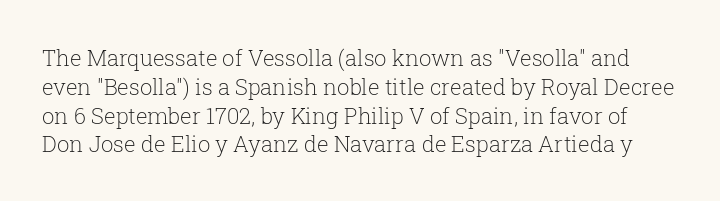
The image shows 22 px text type, upright; set normal line spacing (1.31x), normal letter spacing, not underlined.
